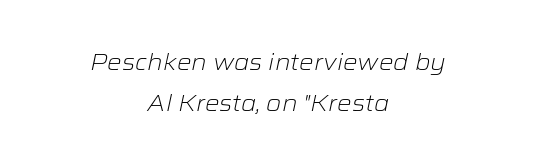
Q: Is the text bold? A: No.
Q: Is the text italic (slanted)? A: Yes, it leans right by about 12 degrees.
Q: Is the text underlined? A: No.
Q: How is the paragraph aligned? A: Centered.
Q: Is the spacing between letters normal or unusually wide? A: Normal.
